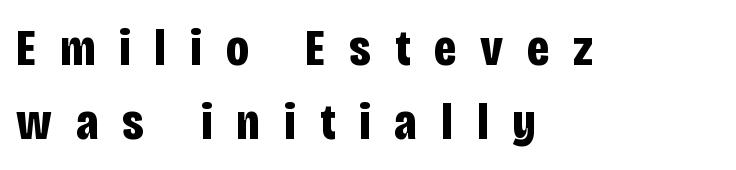
The image shows 52 px bold, condensed sans-serif type, upright; set left-aligned, normal line spacing (1.42x), unusually wide letter spacing (+0.46 em), not underlined; low stroke contrast and a large x-height.
